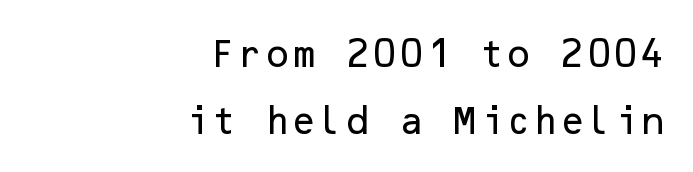
{"serif": "no", "italic": "no", "width": "normal", "stroke_contrast": "low", "x_height": "medium", "underline": "no", "align": "right", "line_spacing": "loose", "line_spacing_ratio": 2.16, "letter_spacing": "normal", "letter_spacing_em": 0.0, "glyph_px": 31}
